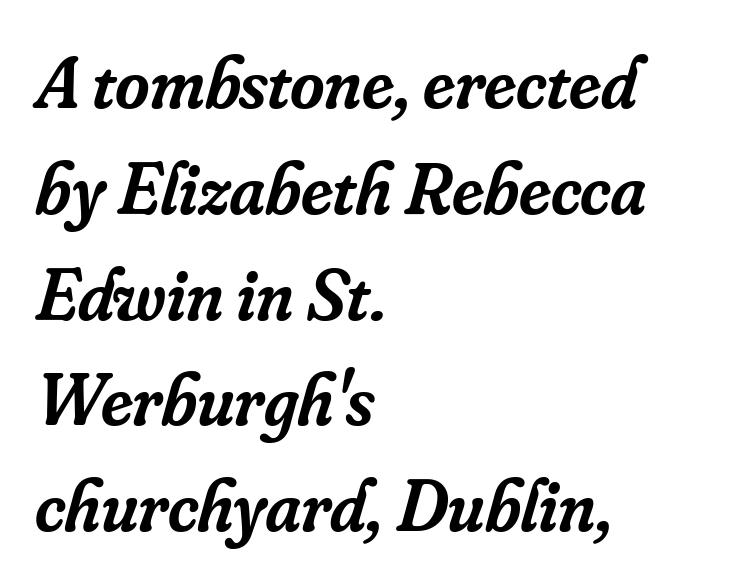
Lines of text with bare space underneath. Here the designer chose a conventional face with non-uniform glyph widths. Each line starts at the same left margin while the right side varies. Heft: intermediate — a semibold. The horizontal fit of the characters is conventional and even. The axis of the letterforms is tilted away from vertical.
